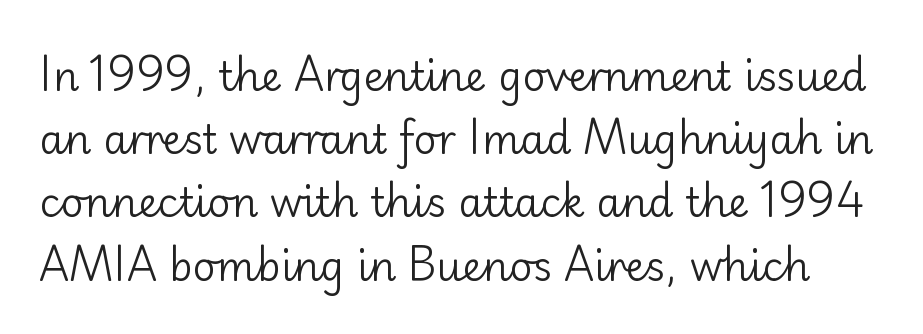
Looks like regular typesetting: each glyph gets only the width it needs. Short note: letters normally spaced. The typesetting does not lean heavy: it is not bold. Quick note: not italic, upright.
